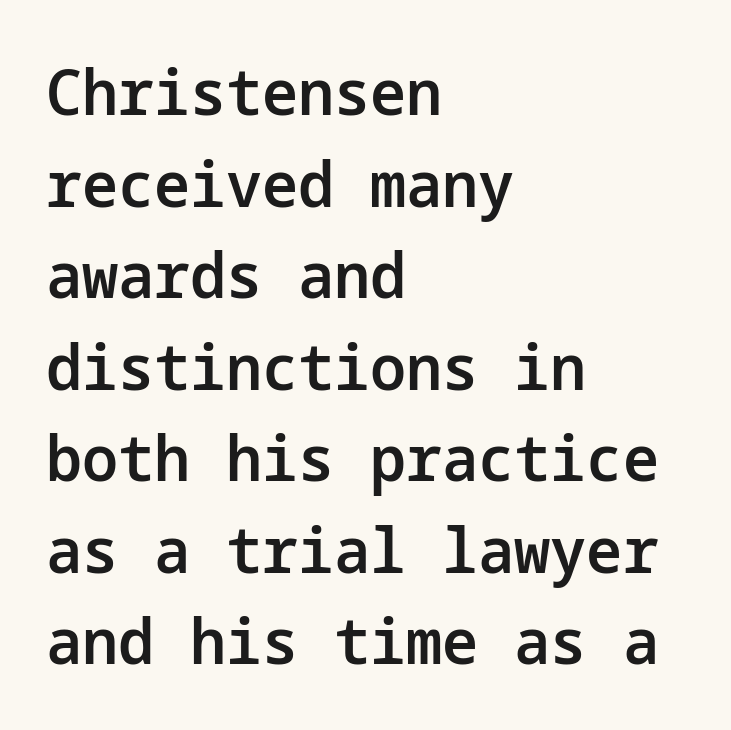
The image shows 64 px semibold sans-serif type, upright; set left-aligned, normal line spacing (1.43x), normal letter spacing, not underlined; low stroke contrast and a medium x-height.
